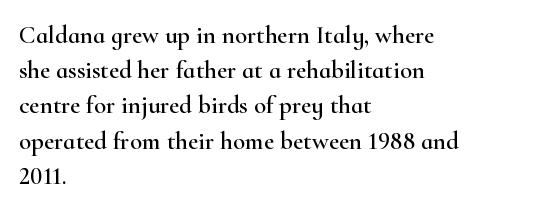
Q: Is the text italic (slanted)? A: No, it is upright.
Q: Is the text underlined? A: No.
Q: How is the paragraph aligned? A: Left-aligned.
Q: Is the spacing between letters normal or unusually wide? A: Normal.
Q: Is the spacing between lines tight, normal or loose? A: Normal.
